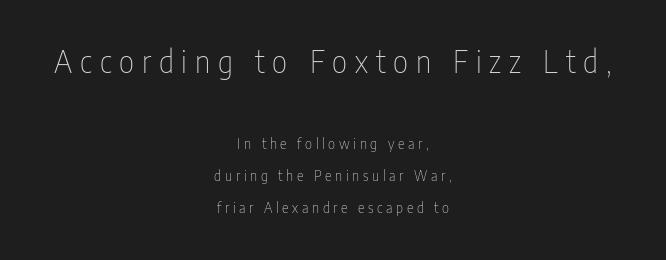
Q: Is the text bold? A: No.
Q: Is the text italic (slanted)? A: No, it is upright.
Q: Is the typeface a serif or a sans-serif typeface? A: Sans-serif.
Q: Is the text underlined? A: No.
Q: How is the paragraph aligned? A: Centered.
Q: Is the spacing between letters normal or unusually wide? A: Unusually wide.
Q: Is the spacing between lines tight, normal or loose? A: Loose.
Q: Which block of text is set in a larger size, the first (top) or the second (bottom)? A: The first (top) one.
Q: Width (condensed, normal, or wide)? A: Condensed.
Q: Stroke contrast? A: Low.
Q: x-height? A: Medium.
Q: Monospaced? A: No.
